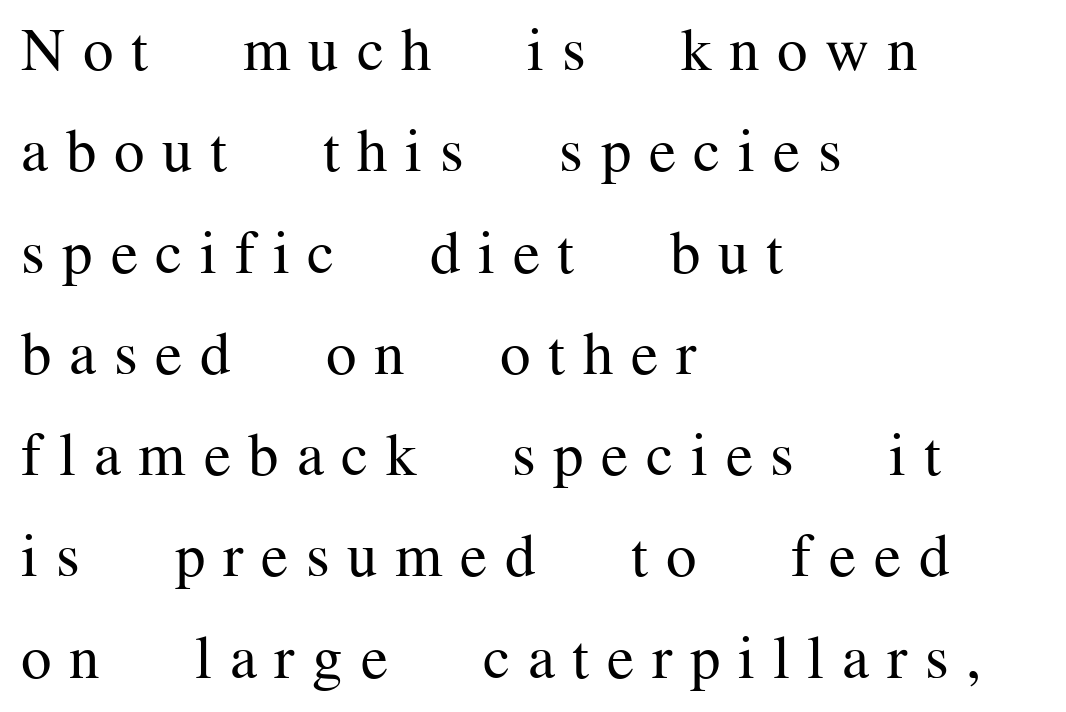
The image shows 61 px regular-weight serif type, upright; set left-aligned, normal line spacing (1.66x), unusually wide letter spacing (+0.29 em), not underlined; medium stroke contrast and a medium x-height.
